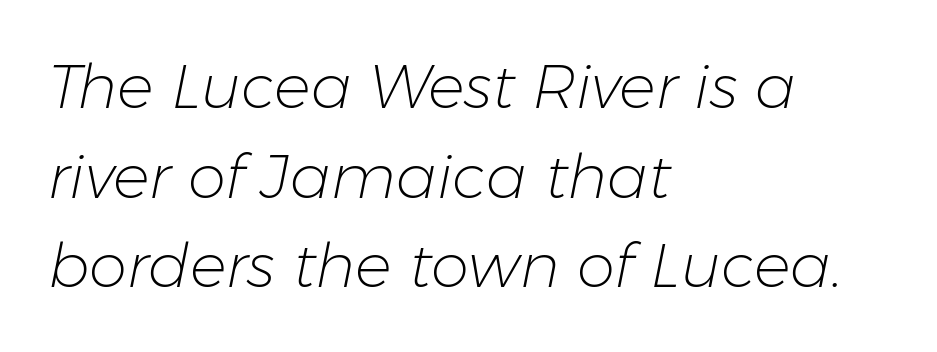
The image shows 61 px light type, italic (leaning right); set left-aligned, normal line spacing (1.47x), normal letter spacing, not underlined; low stroke contrast and a medium x-height.
